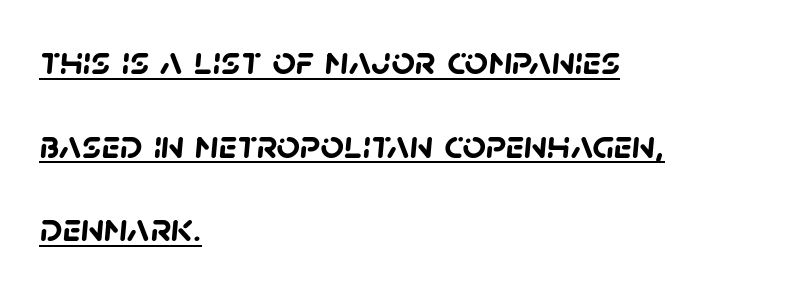
Q: Is the text bold? A: Yes.
Q: Is the typeface a serif or a sans-serif typeface? A: Sans-serif.
Q: Is the text underlined? A: Yes.
Q: How is the paragraph aligned? A: Left-aligned.
Q: Is the spacing between letters normal or unusually wide? A: Normal.
Q: Is the spacing between lines tight, normal or loose? A: Loose.
Q: Width (condensed, normal, or wide)? A: Normal.
Q: Stroke contrast? A: Low.
Q: x-height? A: Large.
Q: Monospaced? A: No.
